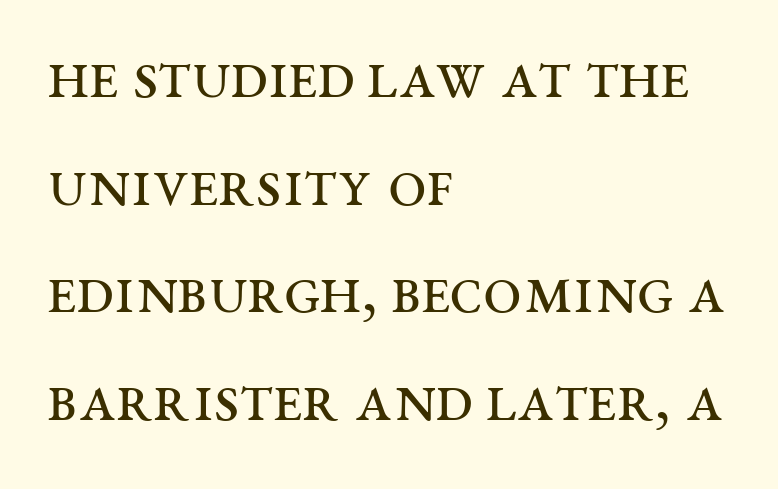
The image shows 69 px regular-weight, wide serif type, upright; set left-aligned, normal line spacing (1.56x), normal letter spacing, not underlined; medium stroke contrast and a large x-height.
